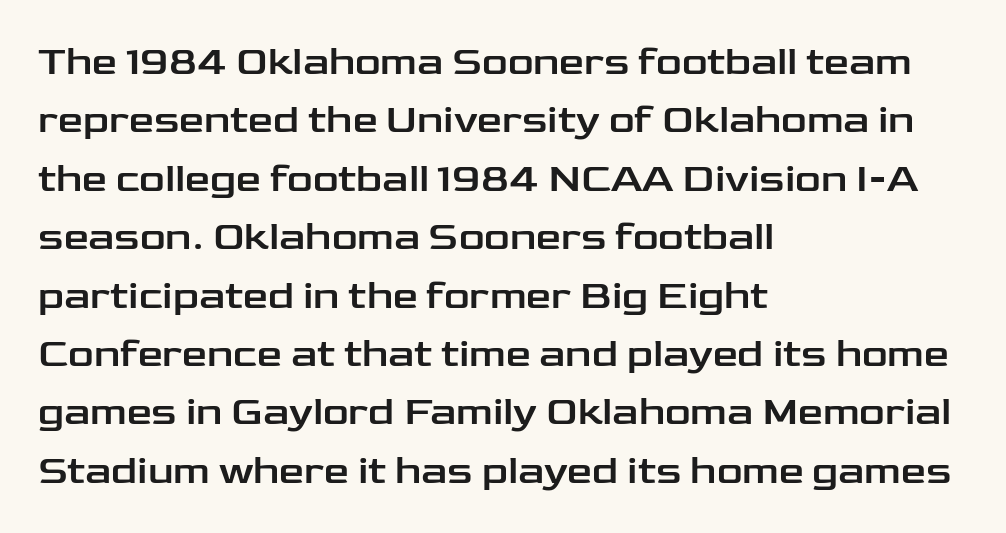
The image shows 40 px wide sans-serif type, upright; set left-aligned, normal line spacing (1.46x), normal letter spacing, not underlined; low stroke contrast and a medium x-height.
